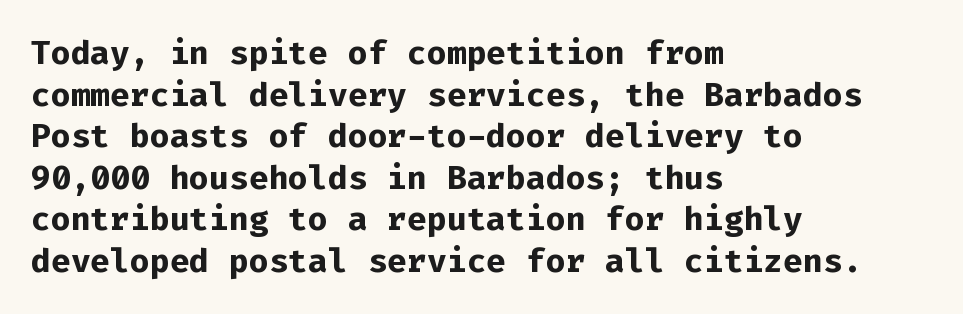
{"serif": "no", "italic": "no", "bold": "yes", "weight": "bold", "width": "normal", "stroke_contrast": "low", "x_height": "medium", "monospaced": "yes", "underline": "no", "align": "left", "line_spacing": "normal", "line_spacing_ratio": 1.26, "letter_spacing": "normal", "letter_spacing_em": 0.0, "glyph_px": 33}
